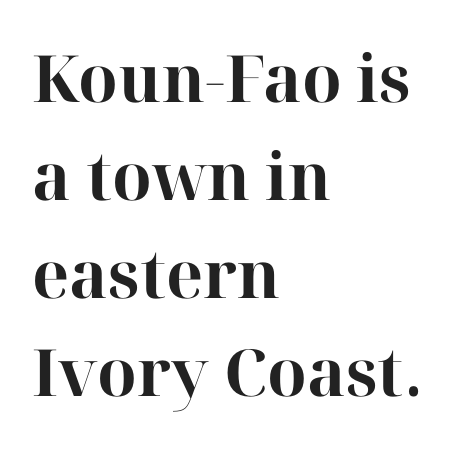
{"serif": "yes", "italic": "no", "bold": "yes", "weight": "bold", "width": "normal", "stroke_contrast": "high", "x_height": "medium", "monospaced": "no", "underline": "no", "align": "left", "line_spacing": "normal", "line_spacing_ratio": 1.51, "letter_spacing": "normal", "letter_spacing_em": 0.0, "glyph_px": 65}
